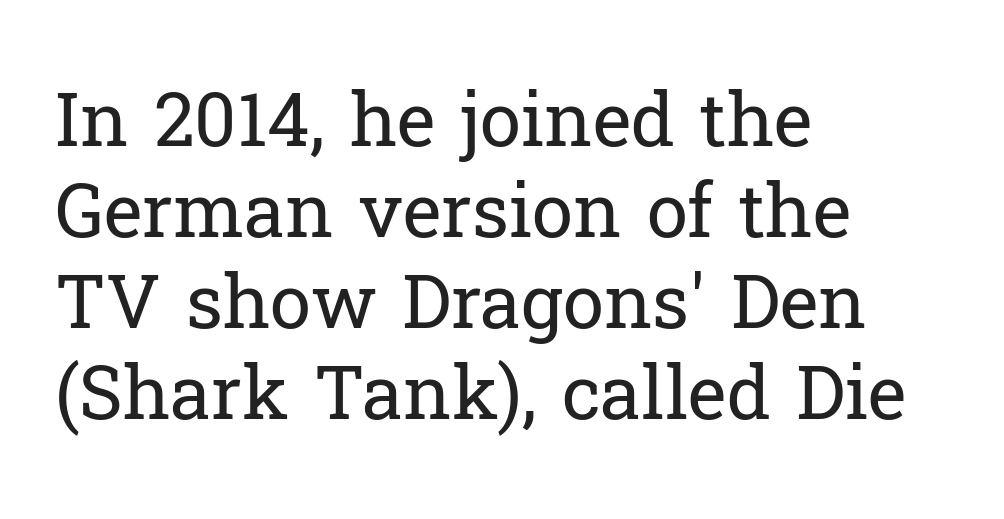
Q: Is the text bold? A: No.
Q: Is the text italic (slanted)? A: No, it is upright.
Q: Is the typeface a serif or a sans-serif typeface? A: Serif.
Q: Is the text underlined? A: No.
Q: How is the paragraph aligned? A: Left-aligned.
Q: Is the spacing between letters normal or unusually wide? A: Normal.
Q: Width (condensed, normal, or wide)? A: Normal.
Q: Stroke contrast? A: Low.
Q: x-height? A: Medium.
Q: Monospaced? A: No.
